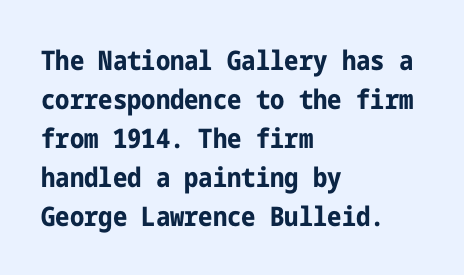
Q: Is the text bold? A: Yes.
Q: Is the text italic (slanted)? A: No, it is upright.
Q: Is the text underlined? A: No.
Q: How is the paragraph aligned? A: Left-aligned.
Q: Is the spacing between letters normal or unusually wide? A: Normal.
Q: Is the spacing between lines tight, normal or loose? A: Normal.
